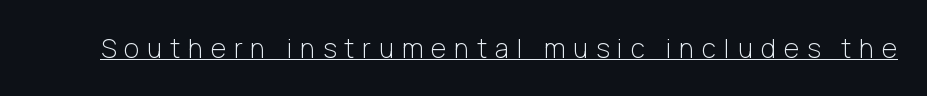
Q: Is the text bold? A: No.
Q: Is the text italic (slanted)? A: No, it is upright.
Q: Is the text underlined? A: Yes.
Q: Is the spacing between letters normal or unusually wide? A: Unusually wide.
